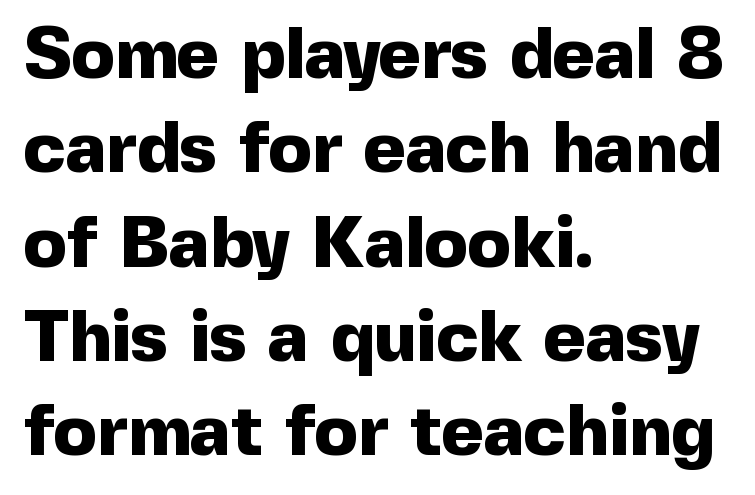
The image shows 72 px heavy sans-serif type, upright; set left-aligned, normal line spacing (1.31x), normal letter spacing, not underlined; a medium x-height.
